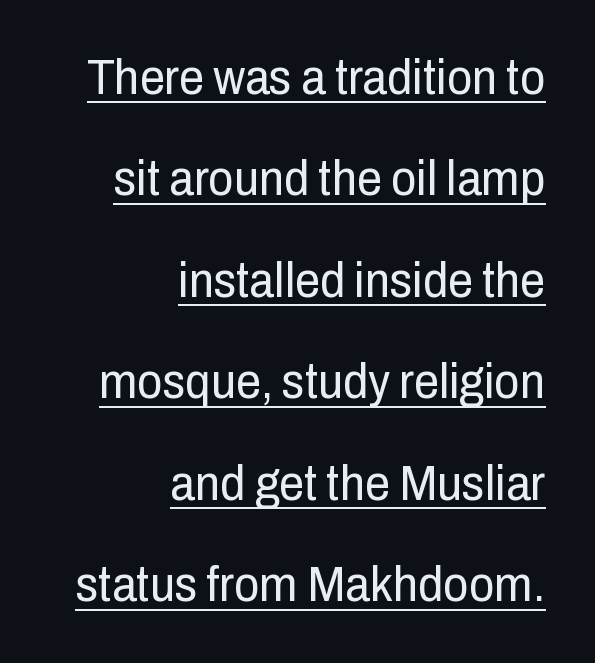
{"serif": "no", "italic": "no", "bold": "no", "weight": "regular", "width": "condensed", "stroke_contrast": "low", "x_height": "medium", "monospaced": "no", "underline": "yes", "align": "right", "line_spacing": "loose", "line_spacing_ratio": 2.03, "letter_spacing": "normal", "letter_spacing_em": 0.0, "glyph_px": 50}
